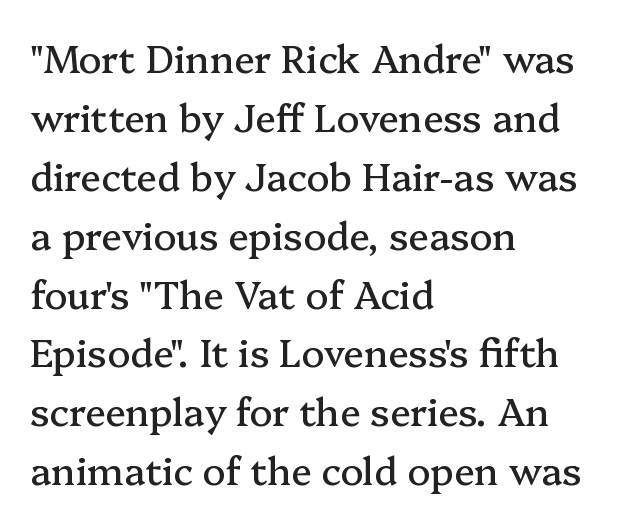
{"serif": "yes", "italic": "no", "width": "normal", "stroke_contrast": "medium", "x_height": "medium", "monospaced": "no", "underline": "no", "align": "left", "line_spacing": "normal", "line_spacing_ratio": 1.55, "letter_spacing": "normal", "letter_spacing_em": 0.0, "glyph_px": 38}
